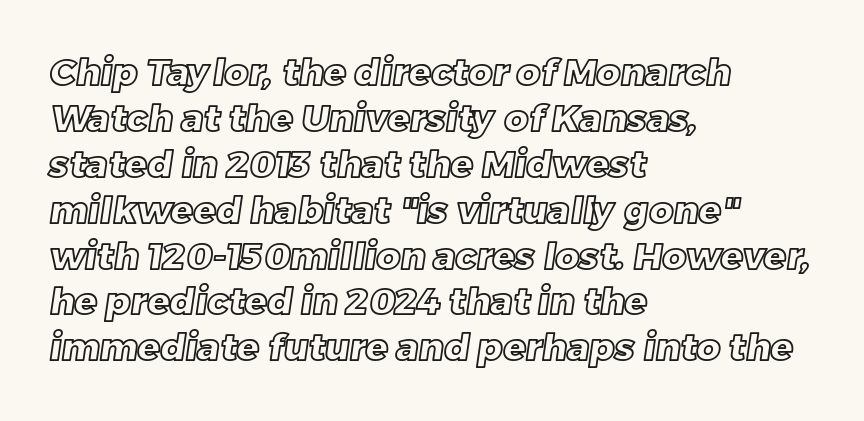
Each letter keeps its own natural width here, so spacing adapts to shape. How are the letters spaced? Ordinarily, with no added tracking. This rendering uses left alignment, leaving the right contour irregular. Letters rest on an invisible, unmarked baseline.
